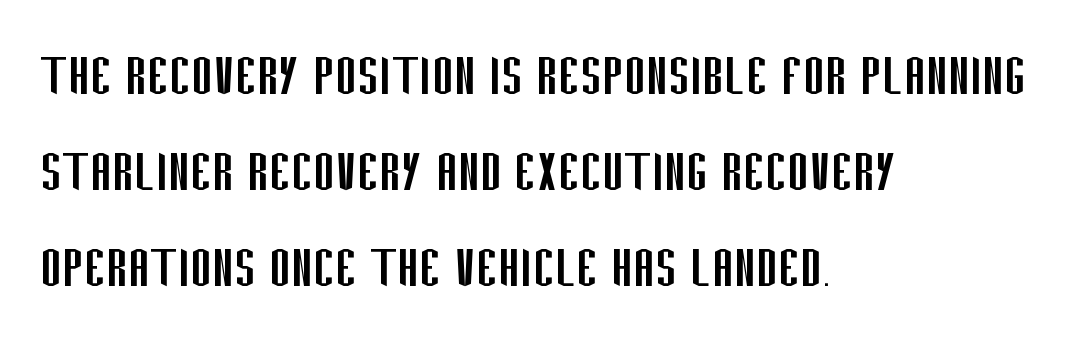
The compositor pushed each line to the left boundary. This reads as an unemphasized weight, regular at the heaviest. The lettering holds an erect, upright posture throughout. The rows are spaced the way most documents space them. Descenders hang freely into open space. The line texture is even and compact thanks to regular tracking.
